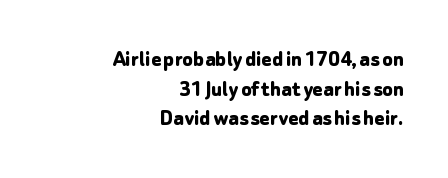
Glyph-to-glyph distance matches everyday printed text. The gap between lines stays unmarked. Summary of weight: heavy, a full bold. Casual observation: everything's shoved over to the right.
